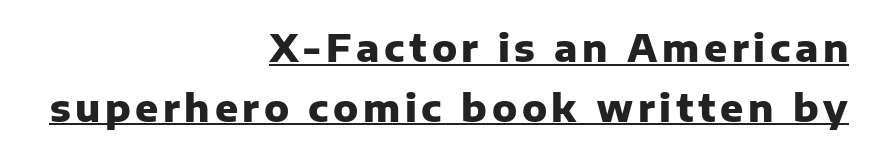
In terms of weight, the rendering is a true, heavy bold. Like a heading marked for emphasis, these lines bear an underscore. The letters advance in unequal steps, a hallmark of proportional type. The rendering uses a moderate line-height, typical for paragraphs. Observe the absence of serifs on each vertical stroke in this sample.
